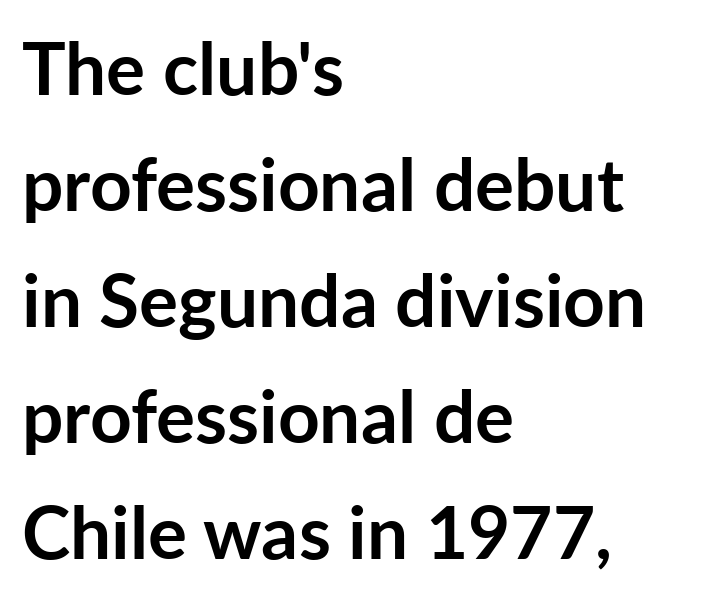
{"serif": "no", "italic": "no", "bold": "yes", "weight": "semibold", "width": "normal", "stroke_contrast": "low", "x_height": "medium", "monospaced": "no", "underline": "no", "align": "left", "line_spacing": "normal", "line_spacing_ratio": 1.59, "letter_spacing": "normal", "letter_spacing_em": 0.0, "glyph_px": 73}
